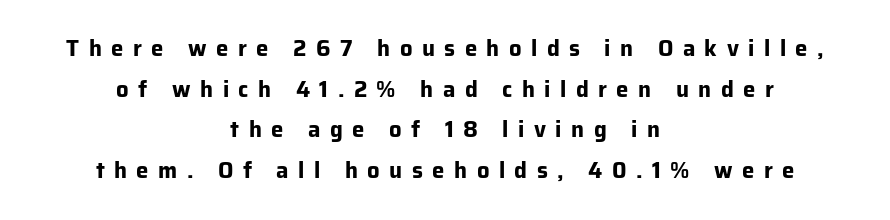
{"italic": "no", "bold": "yes", "underline": "no", "align": "center", "line_spacing_ratio": 1.85, "letter_spacing": "wide", "letter_spacing_em": 0.43, "glyph_px": 22}
